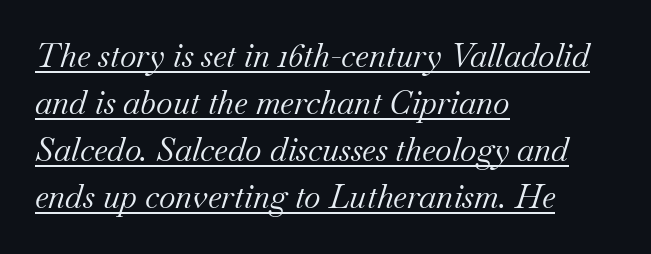
The image shows 32 px regular-weight serif type, italic (leaning right); set left-aligned, normal line spacing (1.47x), normal letter spacing, underlined; medium stroke contrast and a small x-height.
